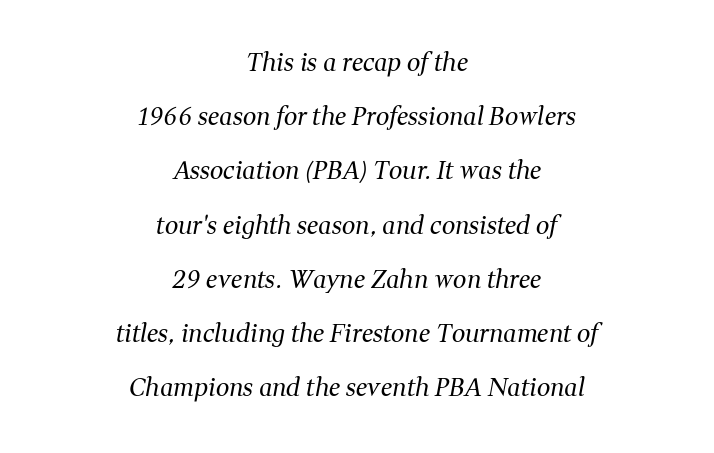
{"italic": "yes", "lean": "right", "slant_degrees": 11, "bold": "no", "underline": "no", "align": "center", "line_spacing": "loose", "line_spacing_ratio": 2.26, "letter_spacing": "normal", "letter_spacing_em": 0.0, "glyph_px": 24}
